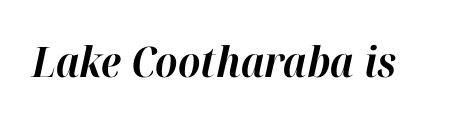
{"italic": "yes", "lean": "right", "slant_degrees": 12, "bold": "yes", "weight": "bold", "width": "normal", "stroke_contrast": "high", "x_height": "medium", "monospaced": "no", "underline": "no", "letter_spacing": "normal", "letter_spacing_em": 0.0, "glyph_px": 42}
